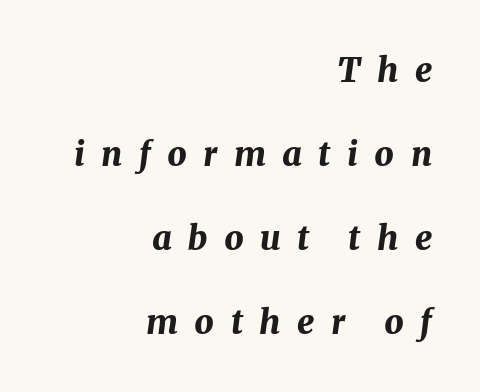
One-word summary of the alignment: right. Thick stems and heavy bowls — unmistakably bold. Whoever set this chose breathing room over compactness in the vertical rhythm. The specimen reads as italic at a glance. The passage shown is typed in a proportional face where columns would drift.
